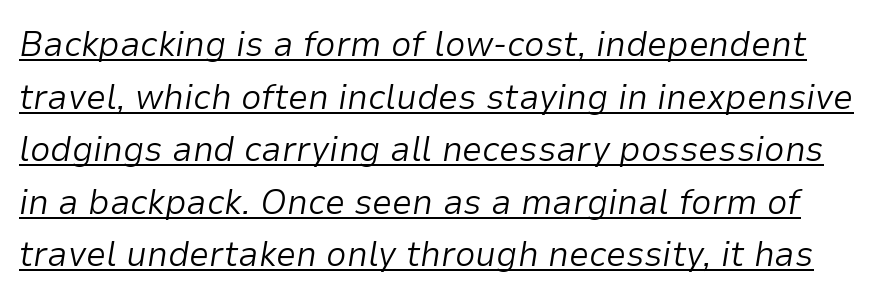
{"italic": "yes", "lean": "right", "slant_degrees": 9, "bold": "no", "weight": "light", "width": "normal", "stroke_contrast": "low", "x_height": "medium", "monospaced": "no", "underline": "yes", "line_spacing": "normal", "line_spacing_ratio": 1.46, "letter_spacing": "normal", "letter_spacing_em": 0.0, "glyph_px": 36}
